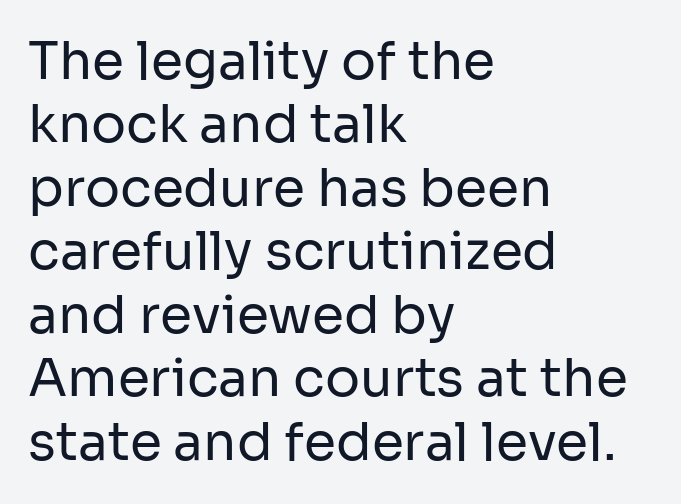
Each letter keeps its own natural width here, so spacing adapts to shape. Rule under the text: the space is simply empty. Weight: in the light-to-regular range. Compared with a centered layout, this one pins lines to the left instead. Posture: straight, roman, zero tilt.
